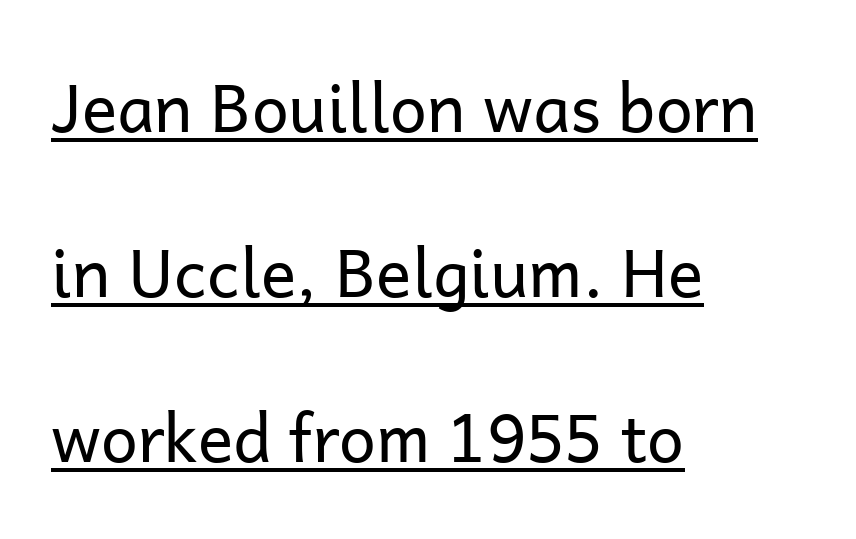
{"serif": "no", "italic": "no", "bold": "no", "weight": "regular", "width": "normal", "stroke_contrast": "low", "x_height": "medium", "monospaced": "no", "underline": "yes", "align": "left", "line_spacing": "loose", "line_spacing_ratio": 2.5, "letter_spacing": "normal", "letter_spacing_em": 0.0, "glyph_px": 66}
